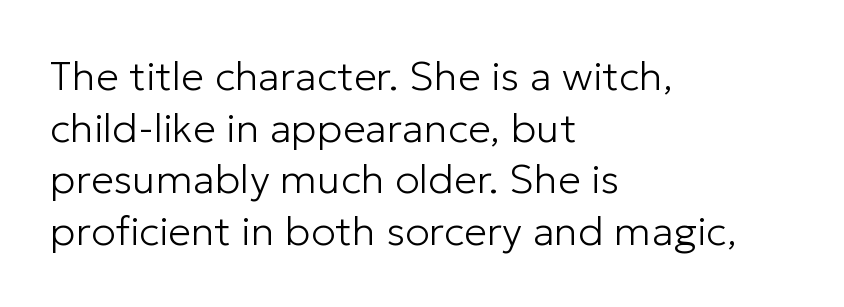
Q: Is the text bold? A: No.
Q: Is the text italic (slanted)? A: No, it is upright.
Q: Is the typeface a serif or a sans-serif typeface? A: Sans-serif.
Q: Is the text underlined? A: No.
Q: How is the paragraph aligned? A: Left-aligned.
Q: Is the spacing between letters normal or unusually wide? A: Normal.
Q: Is the spacing between lines tight, normal or loose? A: Normal.
Q: Width (condensed, normal, or wide)? A: Normal.
Q: Stroke contrast? A: Low.
Q: x-height? A: Medium.
Q: Monospaced? A: No.
